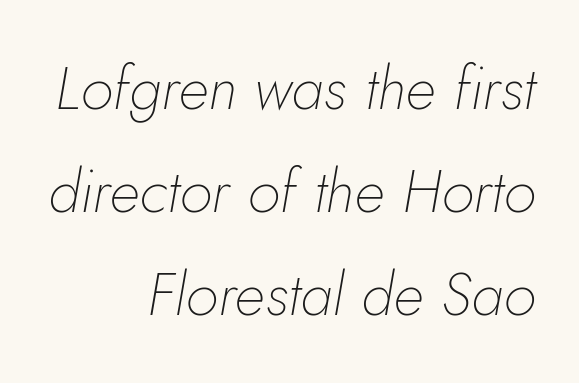
Q: Is the text bold? A: No.
Q: Is the text italic (slanted)? A: Yes, it leans right by about 5 degrees.
Q: Is the text underlined? A: No.
Q: How is the paragraph aligned? A: Right-aligned.
Q: Is the spacing between letters normal or unusually wide? A: Normal.
Q: Width (condensed, normal, or wide)? A: Normal.
Q: Stroke contrast? A: Low.
Q: x-height? A: Small.
Q: Monospaced? A: No.
